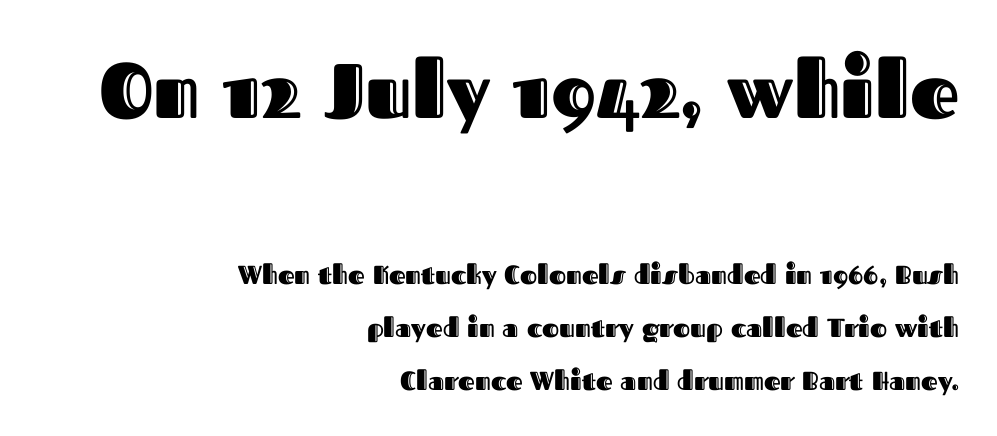
{"italic": "no", "width": "normal", "x_height": "medium", "monospaced": "no", "underline": "no", "align": "right", "line_spacing": "loose", "line_spacing_ratio": 2.04, "letter_spacing": "normal", "letter_spacing_em": 0.0, "larger_block": "first", "size_ratio": 2.96, "glyph_px": 77}
